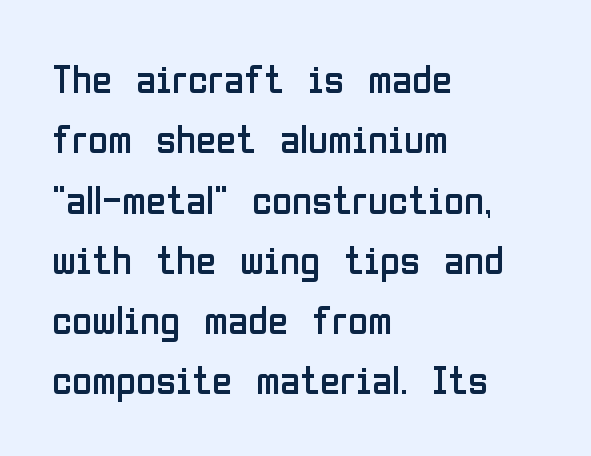
{"serif": "no", "italic": "no", "bold": "no", "weight": "regular", "width": "condensed", "stroke_contrast": "low", "x_height": "medium", "monospaced": "no", "underline": "no", "align": "left", "line_spacing": "normal", "line_spacing_ratio": 1.47, "letter_spacing": "normal", "letter_spacing_em": 0.0, "glyph_px": 41}
